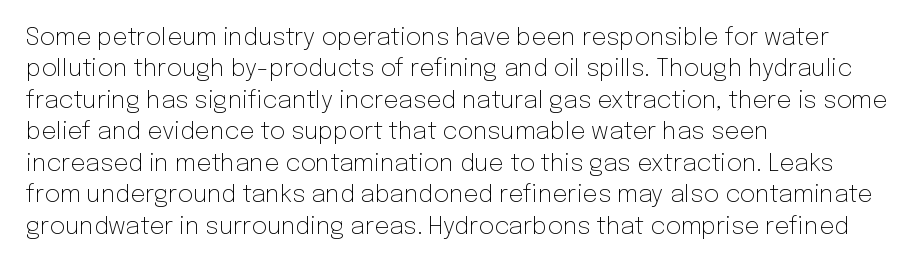
What stands out about the letter spacing? Nothing — it is the standard amount. Unmarked baselines from the first word to the last. The rendering anchors every line to the left-hand side. Regarding leading, the lines here are spaced in the standard way. Compared with a typical body face, this is equally light or lighter still. In terms of posture, this sample is upright.
